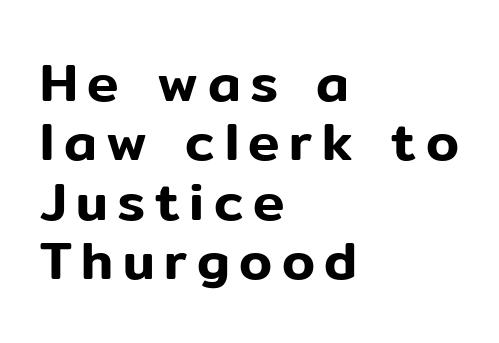
The image shows 53 px sans-serif type, upright; set left-aligned, tight line spacing (1.12x), not underlined; low stroke contrast and a medium x-height.
